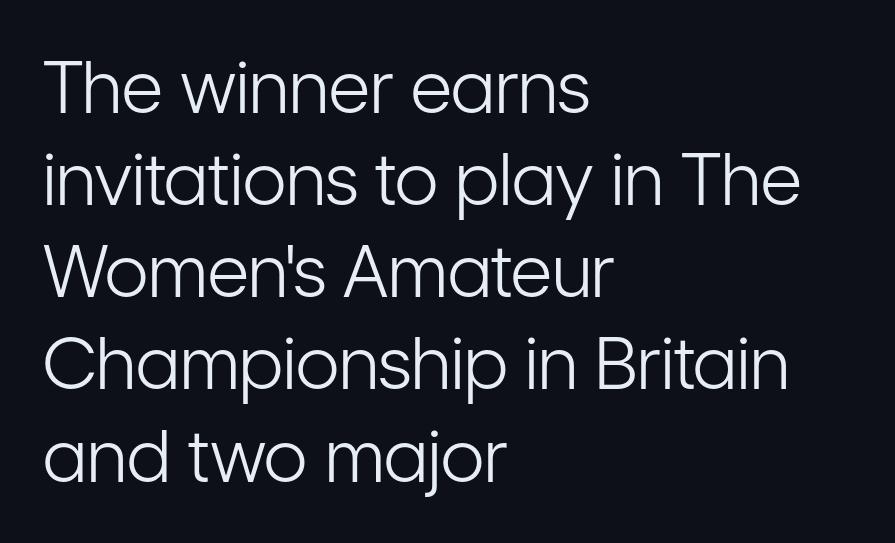
{"serif": "no", "italic": "no", "bold": "no", "weight": "light", "width": "condensed", "stroke_contrast": "low", "x_height": "medium", "monospaced": "no", "underline": "no", "align": "left", "line_spacing": "normal", "line_spacing_ratio": 1.28, "letter_spacing": "normal", "letter_spacing_em": 0.0, "glyph_px": 72}
